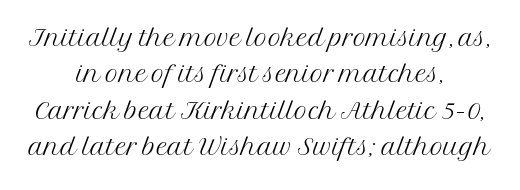
{"serif": "yes", "bold": "no", "weight": "light", "width": "normal", "stroke_contrast": "medium", "x_height": "medium", "monospaced": "no", "underline": "no", "align": "center", "line_spacing": "tight", "line_spacing_ratio": 1.01, "letter_spacing": "normal", "letter_spacing_em": 0.0, "glyph_px": 36}
